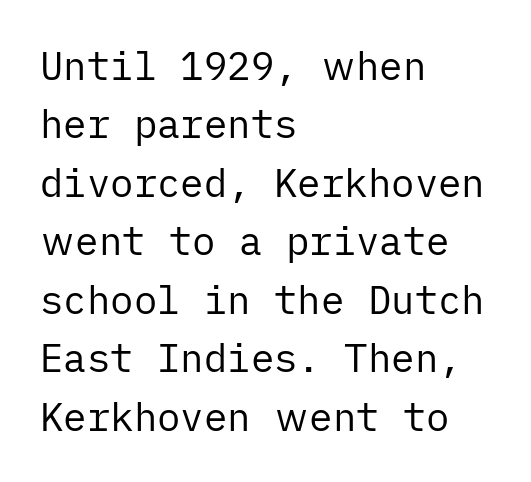
Q: Is the text bold? A: No.
Q: Is the text italic (slanted)? A: No, it is upright.
Q: Is the typeface a serif or a sans-serif typeface? A: Sans-serif.
Q: Is the text underlined? A: No.
Q: How is the paragraph aligned? A: Left-aligned.
Q: Is the spacing between letters normal or unusually wide? A: Normal.
Q: Is the spacing between lines tight, normal or loose? A: Normal.
Q: Width (condensed, normal, or wide)? A: Normal.
Q: Stroke contrast? A: Low.
Q: x-height? A: Medium.
